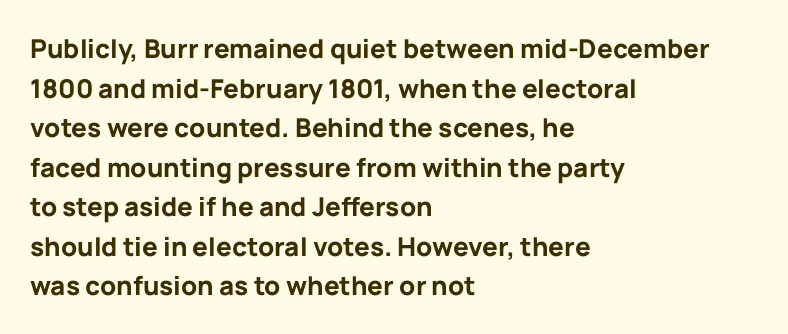
{"italic": "no", "bold": "yes", "underline": "no", "align": "left", "line_spacing": "normal", "line_spacing_ratio": 1.52, "letter_spacing": "normal", "letter_spacing_em": 0.0, "glyph_px": 26}
